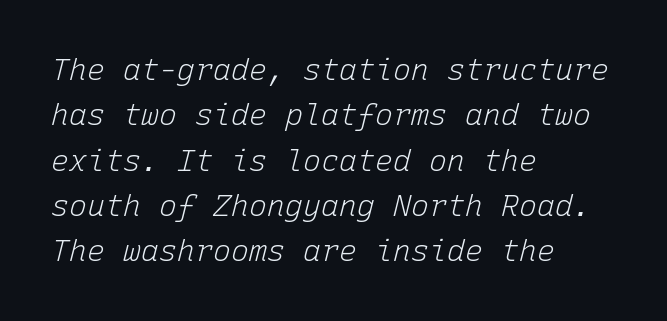
The image shows 30 px light type, italic (leaning right), monospaced; set left-aligned, normal line spacing (1.51x), normal letter spacing, not underlined; low stroke contrast and a medium x-height.
